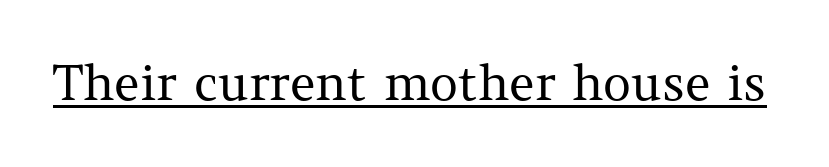
Check where the strokes stop: tiny serifs finish them off. A typographer would call this underscored text. The cut favours lightness, reaching ordinary text weight at its darkest. The passage shown is typed in a proportional face where columns would drift. Tracking here is standard; glyphs follow each other at the usual distance.
